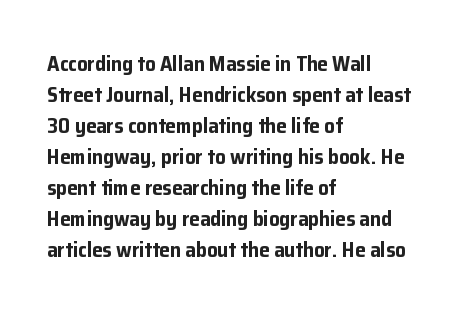
The image shows 21 px bold type, upright; set left-aligned, normal line spacing (1.48x), normal letter spacing, not underlined.
